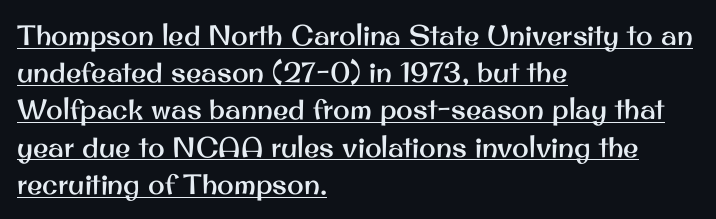
{"serif": "no", "italic": "no", "width": "normal", "stroke_contrast": "medium", "x_height": "small", "monospaced": "no", "underline": "yes", "align": "left", "line_spacing": "normal", "line_spacing_ratio": 1.33, "letter_spacing": "normal", "letter_spacing_em": 0.0, "glyph_px": 28}
